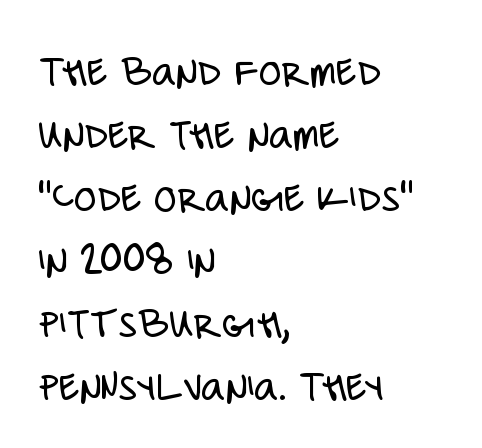
The image shows 46 px light, condensed sans-serif type, upright; set left-aligned, normal line spacing (1.37x), normal letter spacing, not underlined; low stroke contrast and a large x-height.
